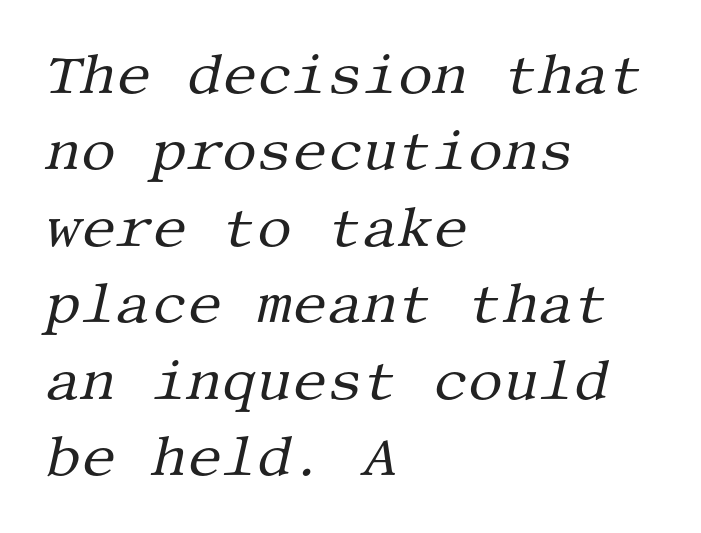
The passage is arranged the way most books set body copy — flush left. Bold? No — there's no thickening of the strokes. A clean baseline with only descenders dipping below it. The text carries the slant typical of an italic or oblique font. In terms of letterspacing, this is plain default setting. A serif font was chosen for this passage.
